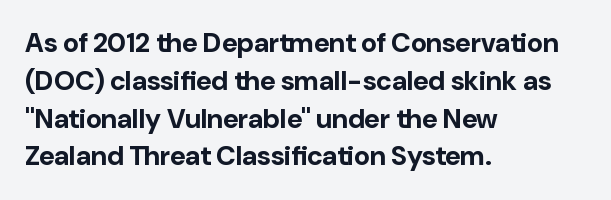
{"italic": "no", "bold": "yes", "underline": "no", "align": "left", "line_spacing": "normal", "line_spacing_ratio": 1.4, "letter_spacing": "normal", "letter_spacing_em": 0.0, "glyph_px": 27}
